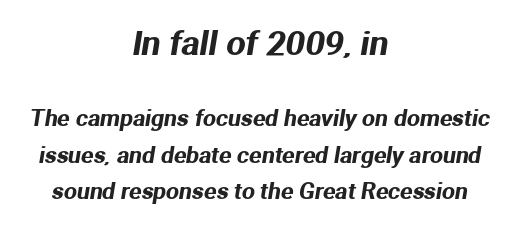
Do the characters align in a grid? No, the font is proportional. Which margin do the lines hug? Neither — every line sits in the middle. Notice how descenders clear the ascenders below comfortably — that's standard leading. Descenders hang freely into open space. Characters follow at the spacing the type designer built in.
